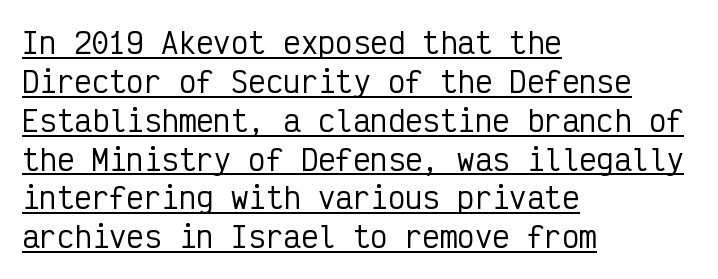
The image shows 29 px condensed sans-serif type, upright, monospaced; set left-aligned, normal line spacing (1.34x), normal letter spacing, underlined; low stroke contrast and a medium x-height.
